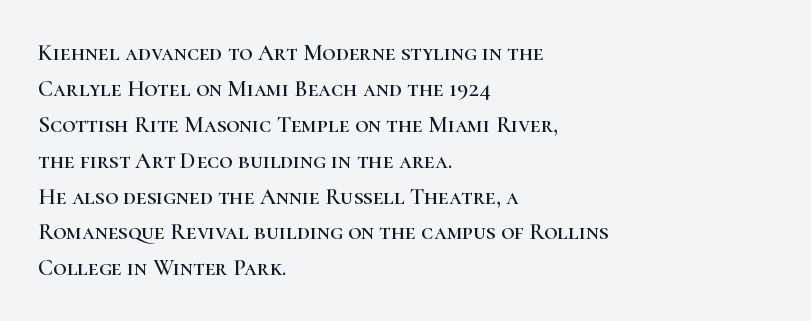
The image shows 23 px text type, upright; set left-aligned, normal line spacing (1.56x), normal letter spacing, not underlined.
